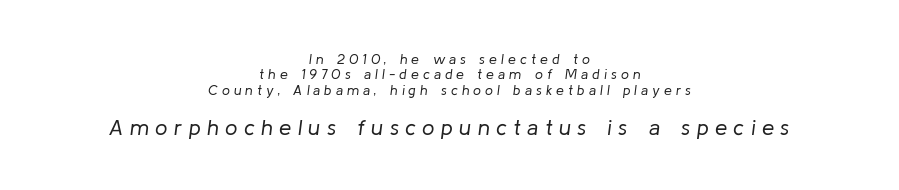
Only glyphs here, with clear space below each row. The later block is typeset at a bigger size than the earlier block. The whole block is typeset with a tilt. Notice how descenders almost collide with the ascenders below — that's tight leading. One-word summary of the alignment: center.
